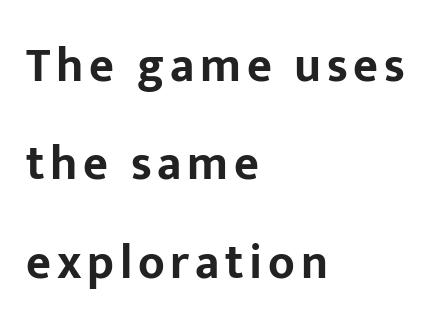
{"serif": "no", "italic": "no", "bold": "yes", "weight": "bold", "width": "normal", "stroke_contrast": "low", "x_height": "medium", "monospaced": "no", "underline": "no", "align": "left", "line_spacing": "loose", "line_spacing_ratio": 2.05, "glyph_px": 48}
